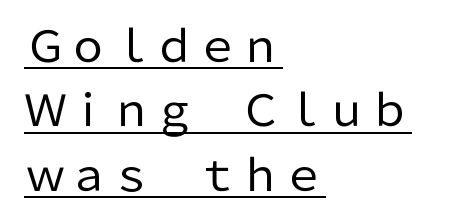
{"serif": "no", "italic": "no", "bold": "no", "weight": "regular", "width": "normal", "stroke_contrast": "low", "x_height": "medium", "monospaced": "no", "underline": "yes", "align": "left", "line_spacing": "normal", "line_spacing_ratio": 1.5, "letter_spacing": "normal", "letter_spacing_em": 0.0, "glyph_px": 43}
